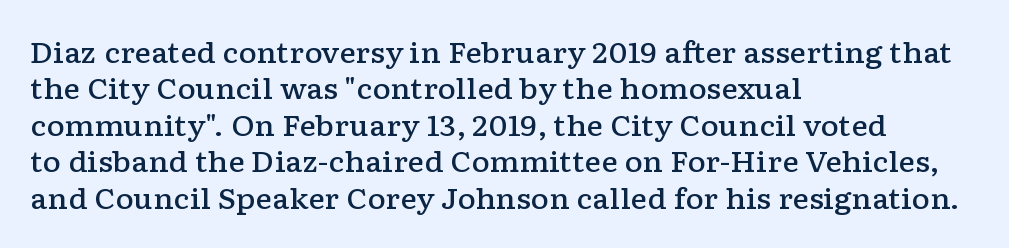
Q: Is the text bold? A: Semi-bold.
Q: Is the text italic (slanted)? A: No, it is upright.
Q: Is the typeface a serif or a sans-serif typeface? A: Serif.
Q: Is the text underlined? A: No.
Q: How is the paragraph aligned? A: Left-aligned.
Q: Is the spacing between letters normal or unusually wide? A: Normal.
Q: Is the spacing between lines tight, normal or loose? A: Normal.
Q: Width (condensed, normal, or wide)? A: Wide.
Q: Stroke contrast? A: Low.
Q: x-height? A: Medium.
Q: Monospaced? A: No.
